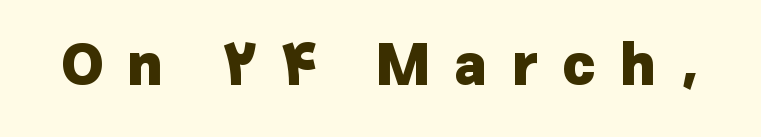
Does the lettering tilt? It doesn't — this is upright. Bare-footed words on every line. This is sans-serif lettering, the kind often seen on screens and signage. Note the varied advance widths — an 'i' is clearly narrower than an 'm'.
